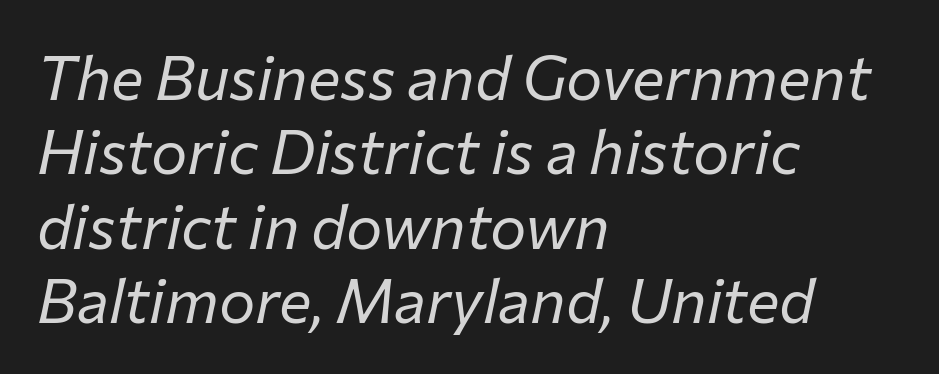
The image shows 61 px regular-weight type, italic (leaning right); set left-aligned, line spacing 1.22x, normal letter spacing, not underlined; low stroke contrast and a medium x-height.
